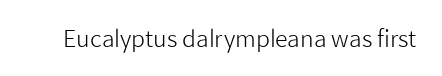
{"italic": "no", "bold": "no", "underline": "no", "letter_spacing": "normal", "letter_spacing_em": 0.0, "glyph_px": 23}
